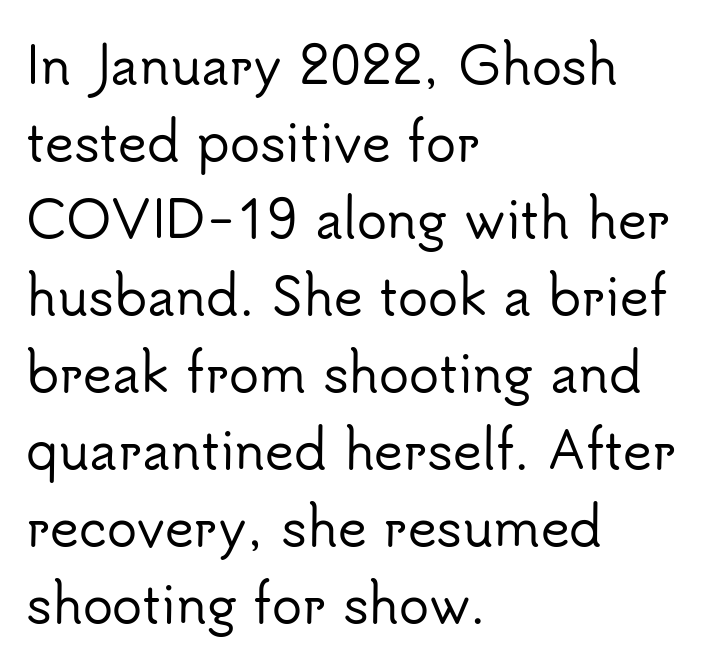
Serifs: no, the terminals of the letterforms are clean. Do the characters align in a grid? No, the font is proportional. Teacher's note: observe the even left margin — that is flush-left alignment. The letterforms sit shoulder to shoulder at normal distance.
